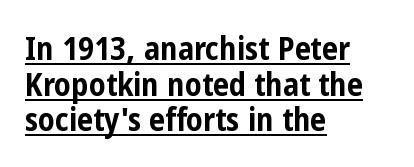
The font is running at its bold setting. A typesetter would call this proportional, since set widths differ per character. Typographically, this falls in the sans-serif category. Line starts are locked; line ends wander. Students, observe: this is what under-led, compact text looks like.
